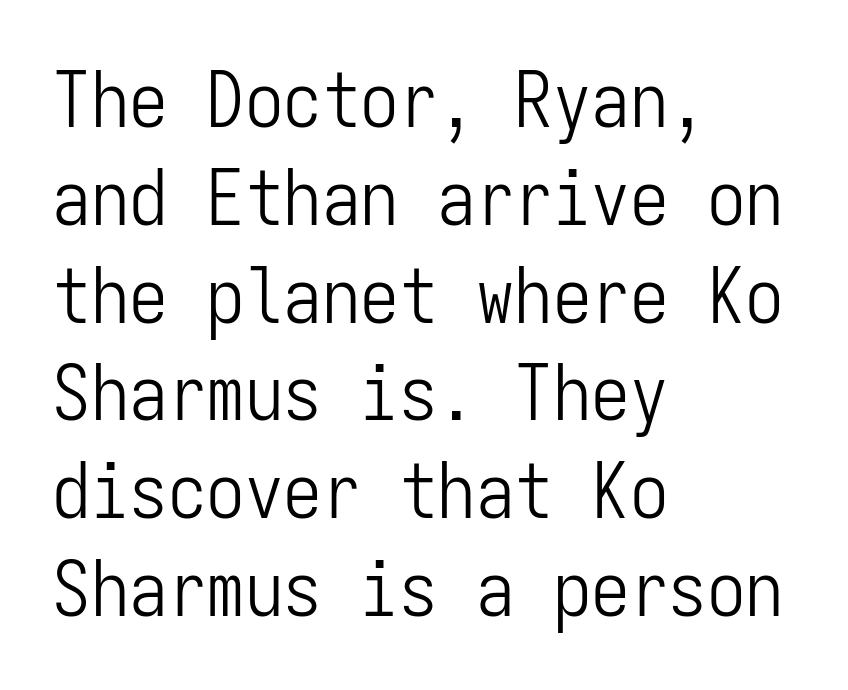
The image shows 77 px light, condensed sans-serif type, upright, monospaced; set left-aligned, normal line spacing (1.27x), normal letter spacing, not underlined; low stroke contrast and a medium x-height.
